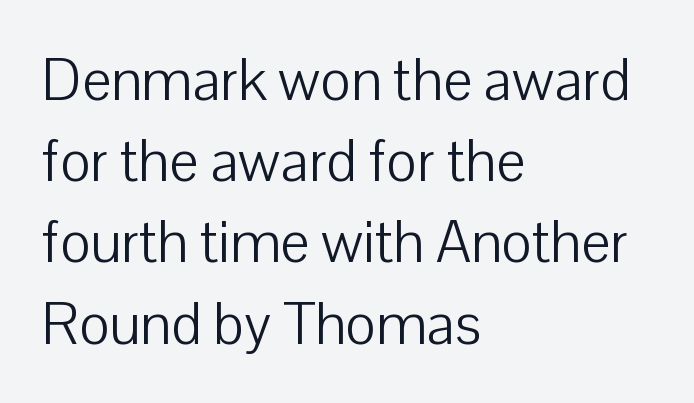
Q: Is the text bold? A: No.
Q: Is the text italic (slanted)? A: No, it is upright.
Q: Is the typeface a serif or a sans-serif typeface? A: Sans-serif.
Q: Is the text underlined? A: No.
Q: How is the paragraph aligned? A: Left-aligned.
Q: Is the spacing between letters normal or unusually wide? A: Normal.
Q: Is the spacing between lines tight, normal or loose? A: Normal.
Q: Width (condensed, normal, or wide)? A: Normal.
Q: Stroke contrast? A: Low.
Q: x-height? A: Medium.
Q: Monospaced? A: No.
